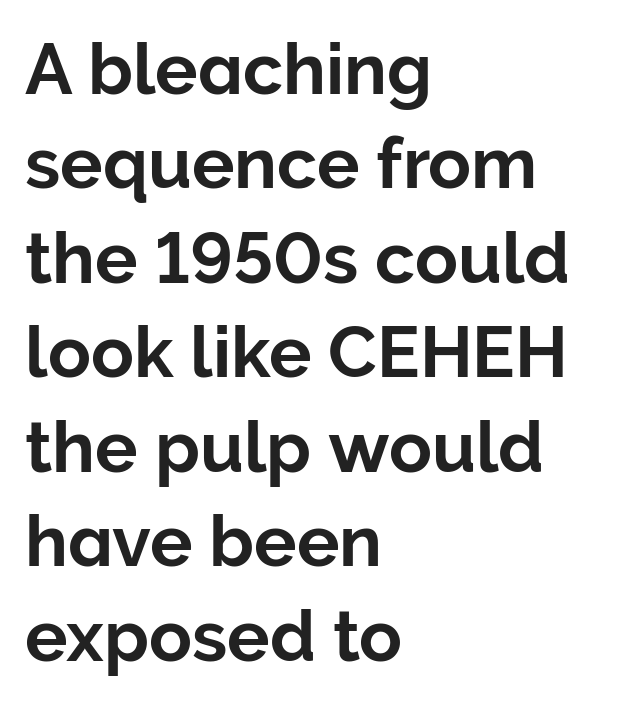
This sample has the flowing, uneven cadence of proportional lettering. Caption: standard tracking, unaltered. Left-aligned paragraph, ragged on the right. In terms of posture, this sample is upright. Reading down the column, the eye jumps a familiar distance to each next line. The glyphs are unaccompanied by any horizontal stroke below them.
